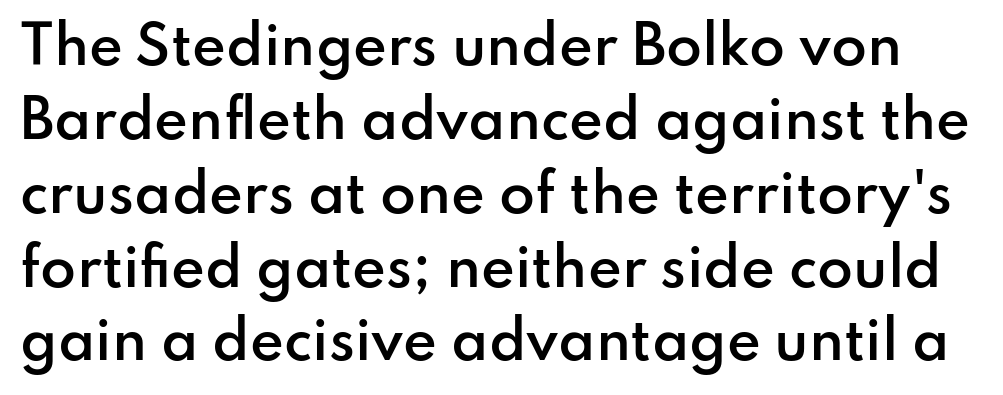
The image shows 52 px semibold sans-serif type, upright; set normal line spacing (1.42x), normal letter spacing, not underlined; low stroke contrast and a small x-height.
